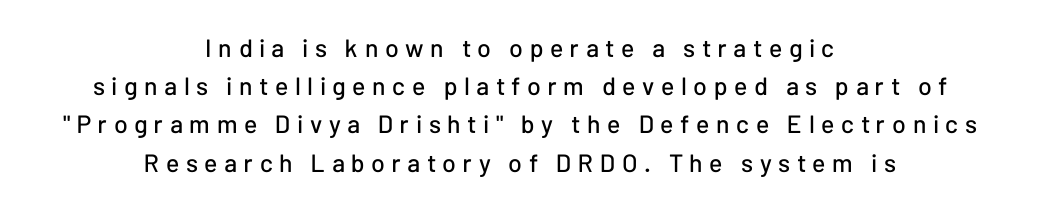
The text block is weighted toward neither margin, spreading evenly from the middle. This is roman type, the default non-slanted kind. Each new line begins a customary step beneath the previous one. Spacing between characters has been opened up far beyond the box default. This rendering features lettering with no underline.
